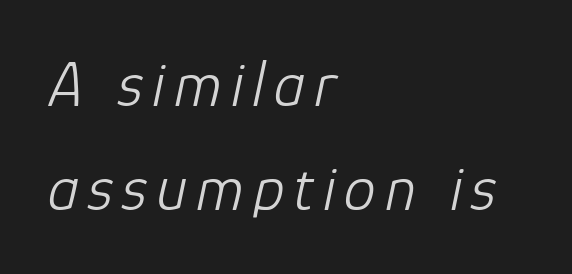
Summary of vertical rhythm: regular, with standard interline spacing. A typesetter would mark this as italic. Looks like regular typesetting: each glyph gets only the width it needs. The string is rendered with underlining switched off. Weight: not bold — regular or lighter. The setting favours the left margin, as ordinary paragraphs usually do.
